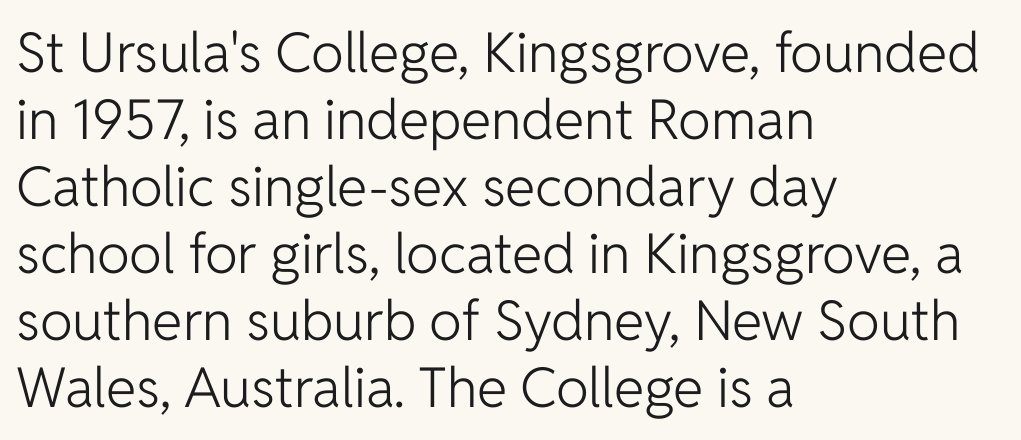
Are there feet on the stems? There aren't — it's a sans. You can tell it's not italic because the verticals are truly vertical. The area under the type is left untouched. These lines keep a tight, regular rhythm from letter to letter.
